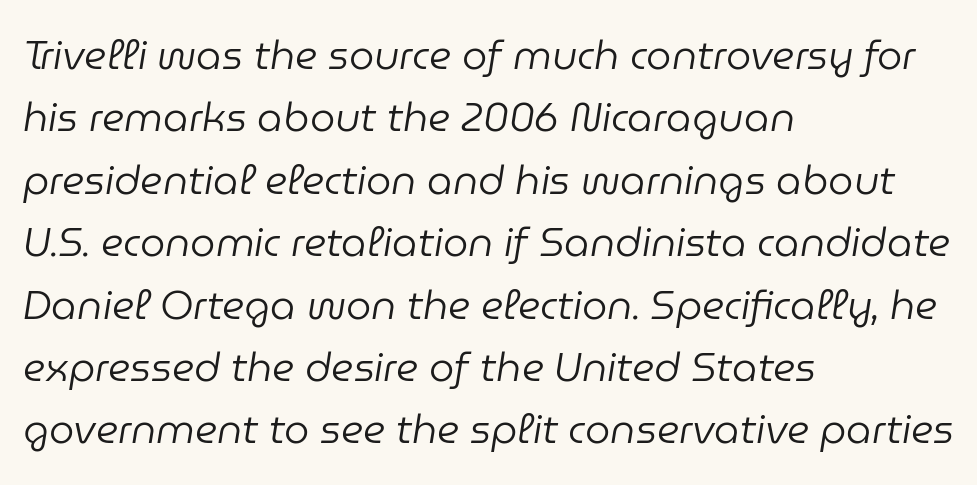
{"italic": "yes", "lean": "right", "slant_degrees": 9, "bold": "no", "weight": "regular", "width": "normal", "stroke_contrast": "low", "x_height": "medium", "monospaced": "no", "underline": "no", "align": "left", "line_spacing": "normal", "line_spacing_ratio": 1.56, "letter_spacing": "normal", "letter_spacing_em": 0.0, "glyph_px": 40}
